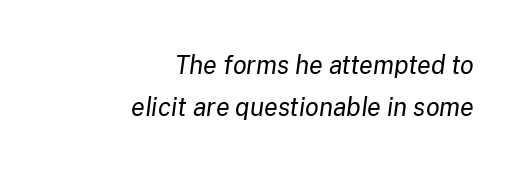
{"italic": "yes", "lean": "right", "slant_degrees": 8, "bold": "no", "underline": "no", "align": "right", "line_spacing": "normal", "line_spacing_ratio": 1.7, "letter_spacing": "normal", "letter_spacing_em": 0.0, "glyph_px": 25}
